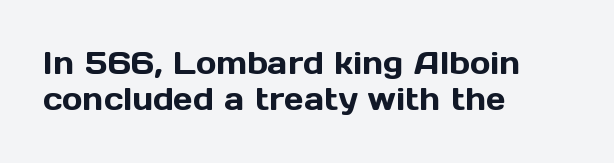
{"serif": "no", "italic": "no", "width": "normal", "x_height": "medium", "monospaced": "no", "underline": "no", "align": "left", "line_spacing_ratio": 1.17, "letter_spacing": "normal", "letter_spacing_em": 0.0, "glyph_px": 31}
